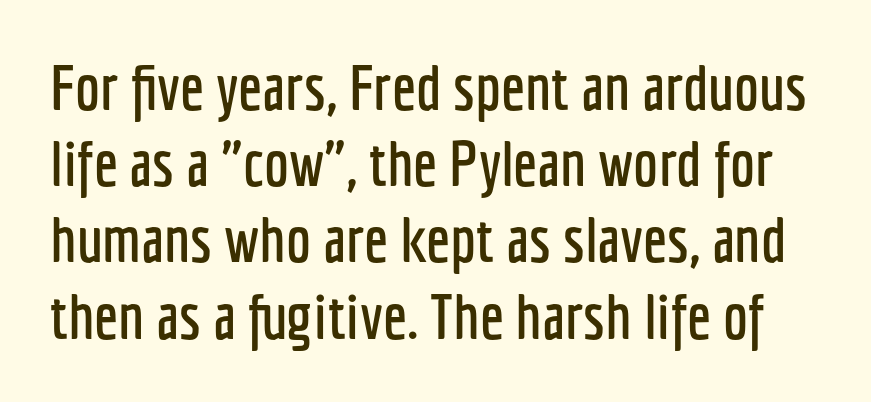
The lettering stays uniformly vertical, giving the passage a roman look. A typesetter would call this zero additional tracking. A clean baseline with only descenders dipping below it. These lines are composed in type without serifs. Character widths vary here, with narrow letters taking less room than wide ones.
